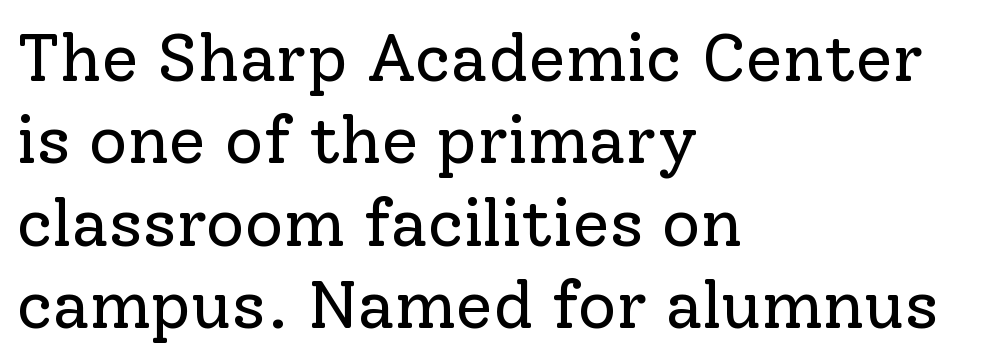
Words float on clear page, feet unadorned. The characters display serif detailing at their extremities. The face used here is rendered with its standard letterfit. The lettering stays uniformly vertical, giving the passage a roman look. All the whitespace from short lines collects on the right. The typesetting does not lean heavy: it is not bold.
